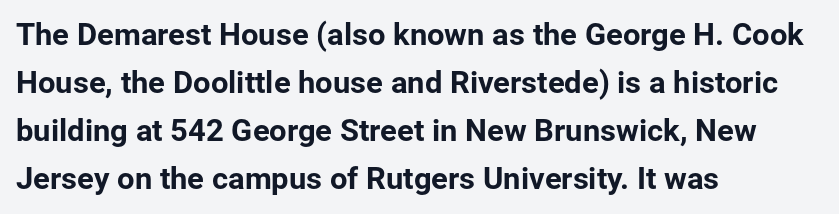
{"serif": "no", "italic": "no", "width": "normal", "stroke_contrast": "low", "x_height": "medium", "monospaced": "no", "underline": "no", "align": "left", "line_spacing": "normal", "line_spacing_ratio": 1.55, "letter_spacing": "normal", "letter_spacing_em": 0.0, "glyph_px": 31}
